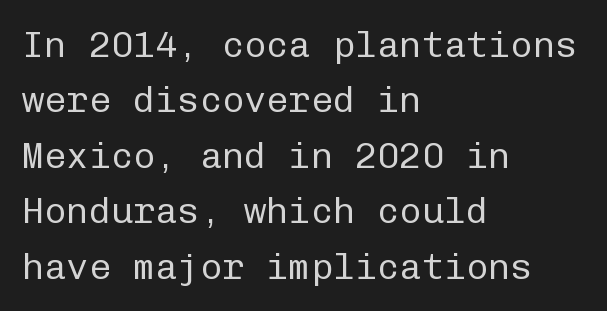
{"serif": "no", "italic": "no", "bold": "no", "weight": "regular", "width": "normal", "stroke_contrast": "low", "x_height": "medium", "monospaced": "yes", "underline": "no", "align": "left", "line_spacing": "normal", "line_spacing_ratio": 1.5, "letter_spacing": "normal", "letter_spacing_em": 0.0, "glyph_px": 37}
